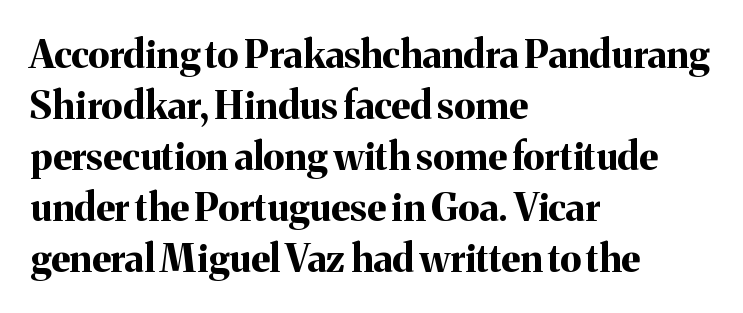
The image shows 38 px bold serif type, upright; set left-aligned, normal line spacing (1.34x), normal letter spacing, not underlined; medium stroke contrast and a medium x-height.
